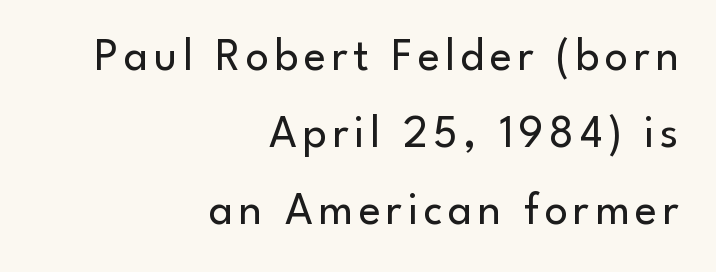
Q: Is the text bold? A: No.
Q: Is the text italic (slanted)? A: No, it is upright.
Q: Is the typeface a serif or a sans-serif typeface? A: Sans-serif.
Q: Is the text underlined? A: No.
Q: How is the paragraph aligned? A: Right-aligned.
Q: Is the spacing between lines tight, normal or loose? A: Normal.
Q: Width (condensed, normal, or wide)? A: Normal.
Q: Stroke contrast? A: Low.
Q: x-height? A: Small.
Q: Monospaced? A: No.
